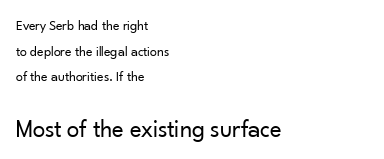
Q: Is the text bold? A: No.
Q: Is the text italic (slanted)? A: No, it is upright.
Q: Is the text underlined? A: No.
Q: How is the paragraph aligned? A: Left-aligned.
Q: Is the spacing between letters normal or unusually wide? A: Normal.
Q: Which block of text is set in a larger size, the first (top) or the second (bottom)? A: The second (bottom) one.
